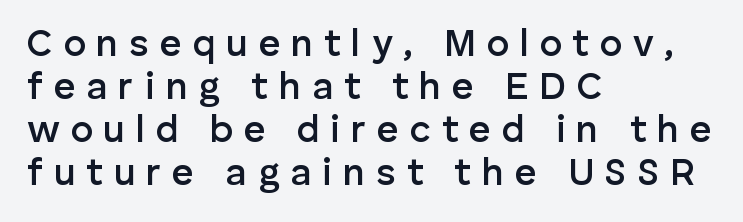
This sample uses expanded letter spacing, leaving extra air between glyphs. Does the type have serifs? No, each stem ends abruptly. Does the leading feel generous? Not at all — it's pinched. Character widths vary here, with narrow letters taking less room than wide ones. The text block is weighted toward the left margin, trailing off unevenly rightward. Quick note: underline off.
